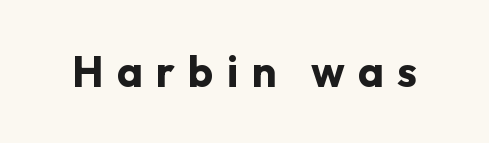
{"serif": "no", "italic": "no", "bold": "yes", "weight": "bold", "width": "normal", "stroke_contrast": "low", "x_height": "medium", "monospaced": "no", "underline": "no", "letter_spacing": "wide", "letter_spacing_em": 0.31, "glyph_px": 43}
